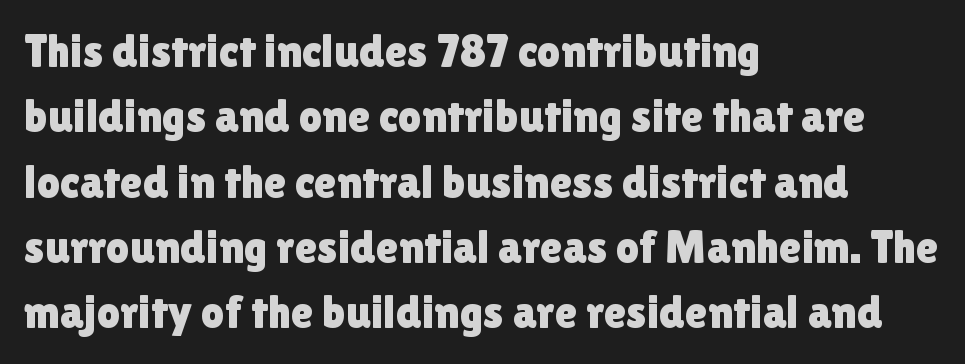
The image shows 46 px sans-serif type, upright; set left-aligned, normal line spacing (1.42x), normal letter spacing, not underlined; a medium x-height.
